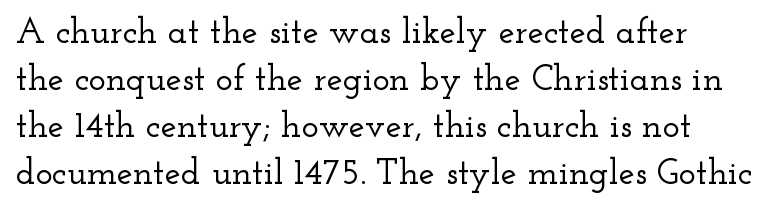
Italic: no, the glyphs are upright roman. The rendering uses a moderate line-height, typical for paragraphs. Does the type have serifs? Yes, each stem ends in a small foot. A clean baseline with only descenders dipping below it.
